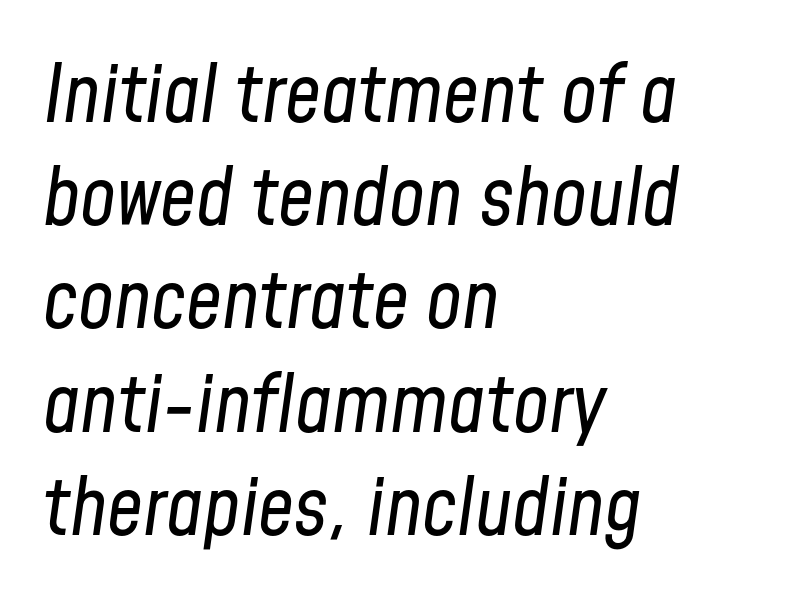
The paragraph shown leans on its left margin. The face looks like a standard text weight, possibly lighter. The letters advance in unequal steps, a hallmark of proportional type. Clear beneath every line of the passage. Horizontal bands of white between lines are of average thickness.
